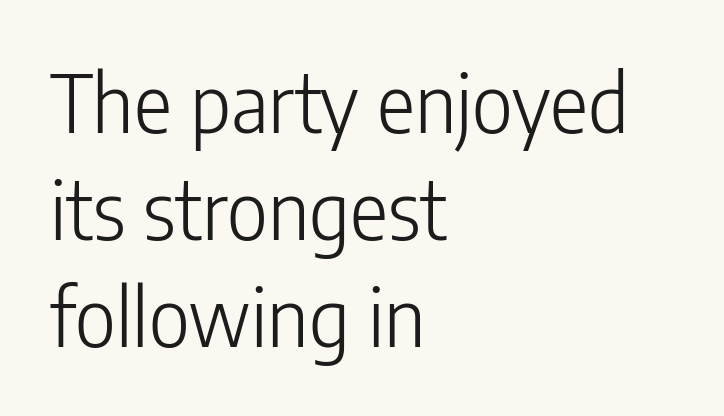
Q: Is the text bold? A: No.
Q: Is the text italic (slanted)? A: No, it is upright.
Q: Is the typeface a serif or a sans-serif typeface? A: Sans-serif.
Q: Is the text underlined? A: No.
Q: How is the paragraph aligned? A: Left-aligned.
Q: Is the spacing between letters normal or unusually wide? A: Normal.
Q: Is the spacing between lines tight, normal or loose? A: Normal.
Q: Width (condensed, normal, or wide)? A: Condensed.
Q: Stroke contrast? A: Low.
Q: x-height? A: Medium.
Q: Monospaced? A: No.
